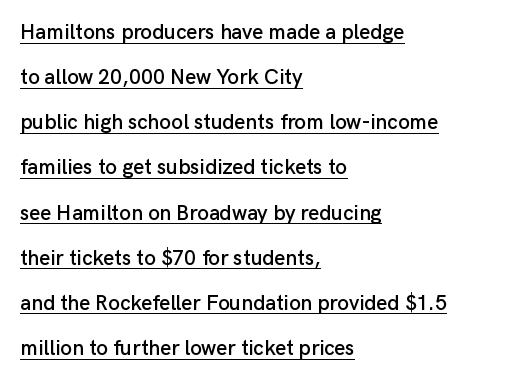
Q: Is the text italic (slanted)? A: No, it is upright.
Q: Is the text underlined? A: Yes.
Q: How is the paragraph aligned? A: Left-aligned.
Q: Is the spacing between letters normal or unusually wide? A: Normal.
Q: Is the spacing between lines tight, normal or loose? A: Loose.
